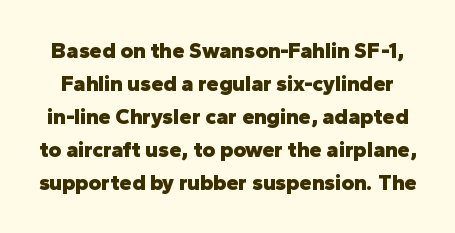
The passage shown has conventional tracking throughout. The letters stand upright; this is a roman face. Beneath every word, the page is bare. In terms of weight, the rendering is a true, heavy bold. The vertical gap from one line to the next is medium.
